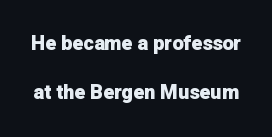
{"italic": "no", "bold": "yes", "underline": "no", "line_spacing": "loose", "line_spacing_ratio": 2.43, "letter_spacing": "normal", "letter_spacing_em": 0.0, "glyph_px": 20}
